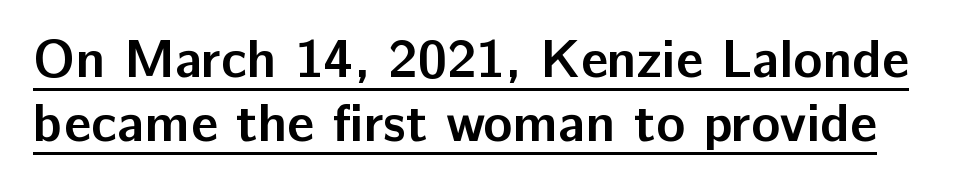
{"serif": "no", "italic": "no", "bold": "yes", "weight": "semibold", "width": "normal", "stroke_contrast": "low", "x_height": "medium", "monospaced": "no", "underline": "yes", "line_spacing_ratio": 1.18, "letter_spacing": "normal", "letter_spacing_em": 0.0, "glyph_px": 54}
